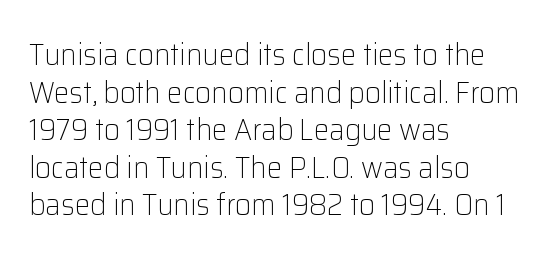
The image shows 31 px light sans-serif type, upright; set left-aligned, line spacing 1.21x, normal letter spacing, not underlined; low stroke contrast and a medium x-height.
